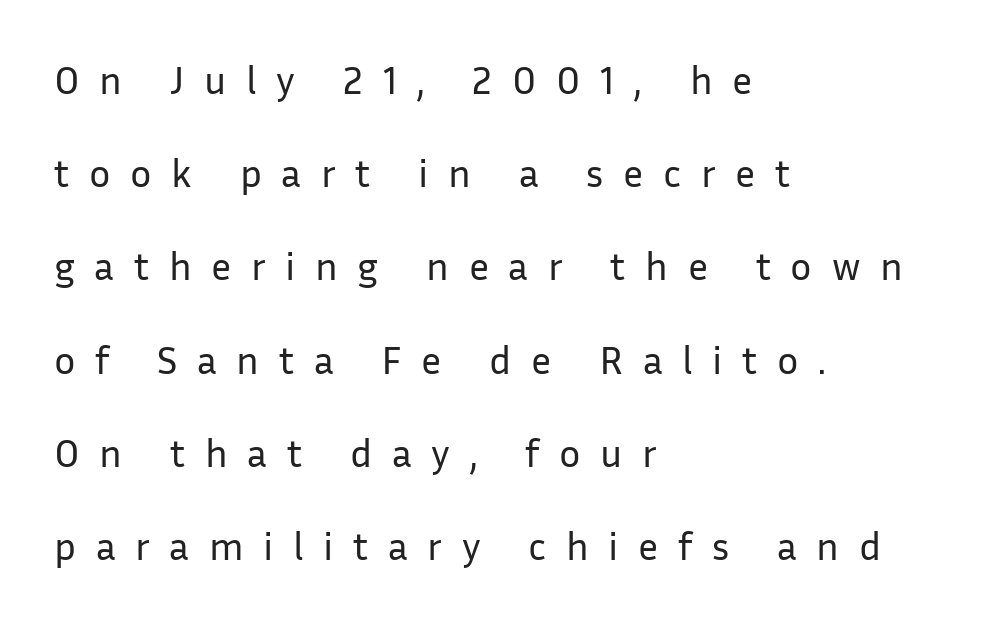
The image shows 40 px regular-weight sans-serif type, upright; set left-aligned, loose line spacing (2.33x), unusually wide letter spacing (+0.49 em), not underlined; low stroke contrast and a medium x-height.
